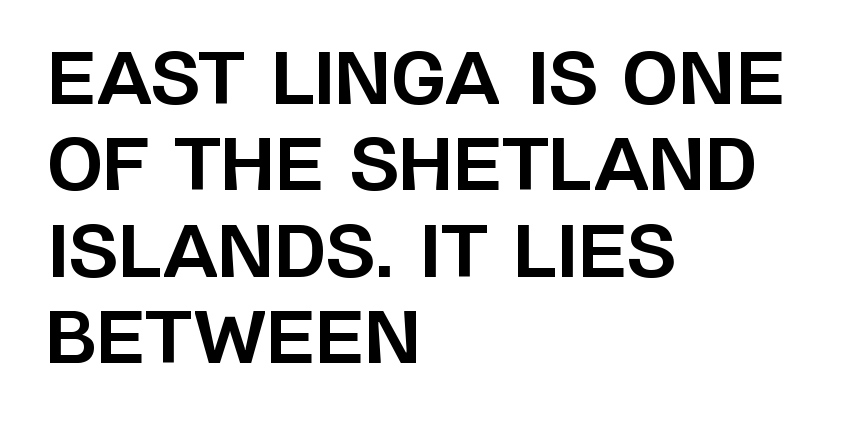
Q: Is the text bold? A: Yes.
Q: Is the text italic (slanted)? A: No, it is upright.
Q: Is the typeface a serif or a sans-serif typeface? A: Sans-serif.
Q: Is the text underlined? A: No.
Q: How is the paragraph aligned? A: Left-aligned.
Q: Is the spacing between letters normal or unusually wide? A: Normal.
Q: Width (condensed, normal, or wide)? A: Normal.
Q: Stroke contrast? A: Low.
Q: x-height? A: Large.
Q: Monospaced? A: No.
